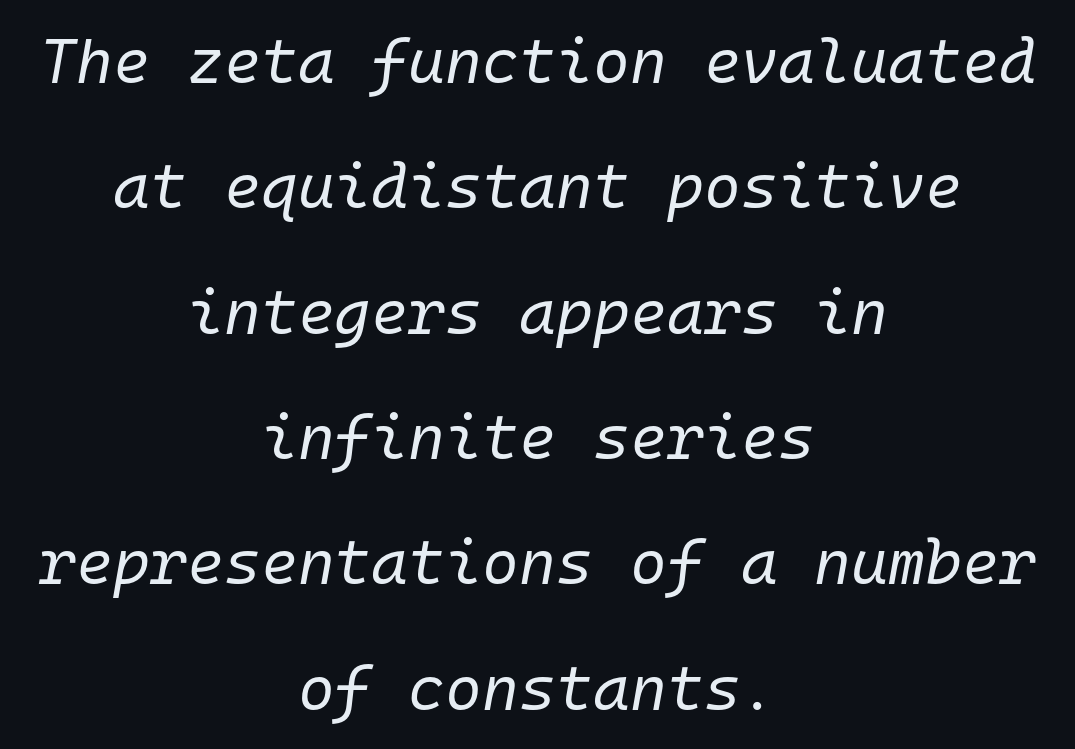
Layout note: lines centered. This reads as an unemphasized weight, regular at the heaviest. This sample uses plain, unmodified letter spacing. The specimen omits any rule beneath the text block's lines. The rendering uses a large line-height, opening up the rows.
